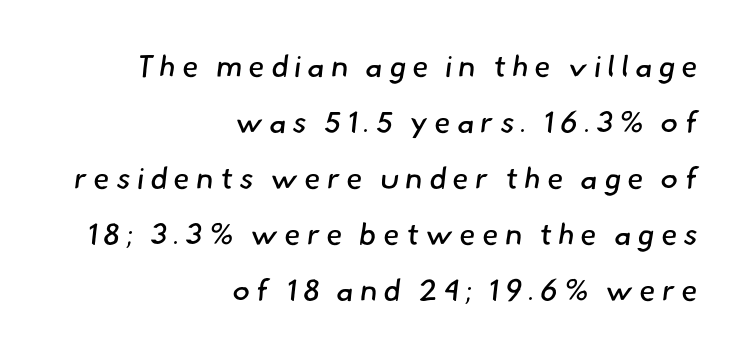
{"serif": "no", "bold": "no", "weight": "regular", "width": "normal", "stroke_contrast": "low", "x_height": "small", "monospaced": "no", "underline": "no", "align": "right", "line_spacing_ratio": 1.87, "letter_spacing": "wide", "letter_spacing_em": 0.2, "glyph_px": 30}
